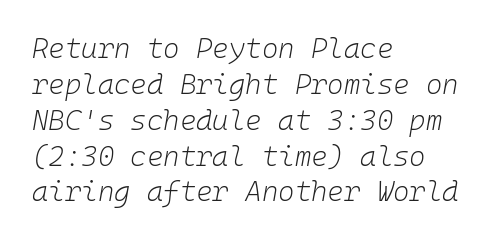
Q: Is the text bold? A: No.
Q: Is the text italic (slanted)? A: Yes, it leans right by about 10 degrees.
Q: Is the text underlined? A: No.
Q: How is the paragraph aligned? A: Left-aligned.
Q: Is the spacing between letters normal or unusually wide? A: Normal.
Q: Is the spacing between lines tight, normal or loose? A: Normal.
Q: Width (condensed, normal, or wide)? A: Normal.
Q: Stroke contrast? A: Low.
Q: x-height? A: Medium.
Q: Monospaced? A: Yes.
